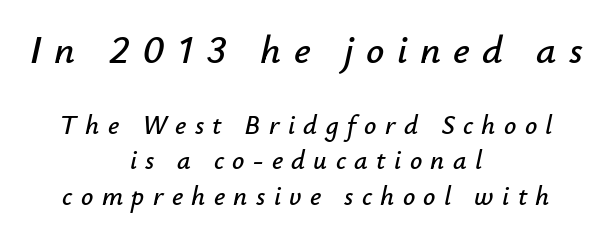
{"italic": "yes", "lean": "right", "slant_degrees": 12, "width": "normal", "stroke_contrast": "low", "x_height": "small", "monospaced": "no", "underline": "no", "align": "center", "line_spacing": "normal", "line_spacing_ratio": 1.32, "letter_spacing": "wide", "letter_spacing_em": 0.31, "larger_block": "first", "size_ratio": 1.48, "glyph_px": 40}
